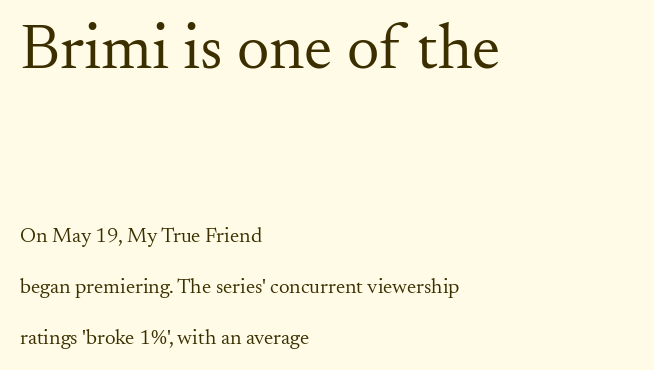
Q: Is the text bold? A: No.
Q: Is the text italic (slanted)? A: No, it is upright.
Q: Is the typeface a serif or a sans-serif typeface? A: Serif.
Q: Is the text underlined? A: No.
Q: How is the paragraph aligned? A: Left-aligned.
Q: Is the spacing between letters normal or unusually wide? A: Normal.
Q: Is the spacing between lines tight, normal or loose? A: Loose.
Q: Which block of text is set in a larger size, the first (top) or the second (bottom)? A: The first (top) one.
Q: Width (condensed, normal, or wide)? A: Normal.
Q: Stroke contrast? A: Medium.
Q: x-height? A: Small.
Q: Monospaced? A: No.
